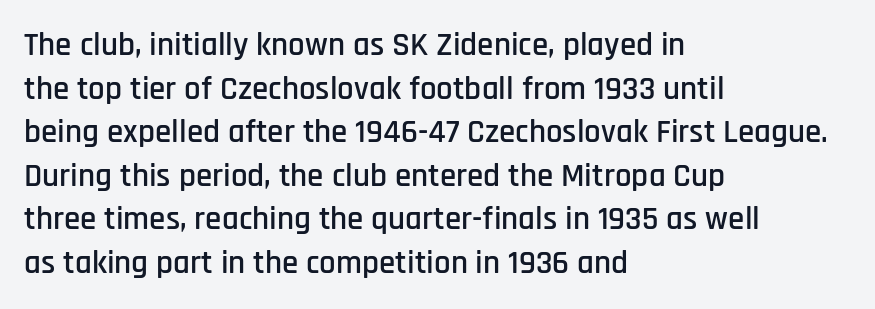
Q: Is the text italic (slanted)? A: No, it is upright.
Q: Is the typeface a serif or a sans-serif typeface? A: Sans-serif.
Q: Is the text underlined? A: No.
Q: How is the paragraph aligned? A: Left-aligned.
Q: Is the spacing between letters normal or unusually wide? A: Normal.
Q: Is the spacing between lines tight, normal or loose? A: Normal.
Q: Width (condensed, normal, or wide)? A: Condensed.
Q: Stroke contrast? A: Low.
Q: x-height? A: Large.
Q: Monospaced? A: No.
